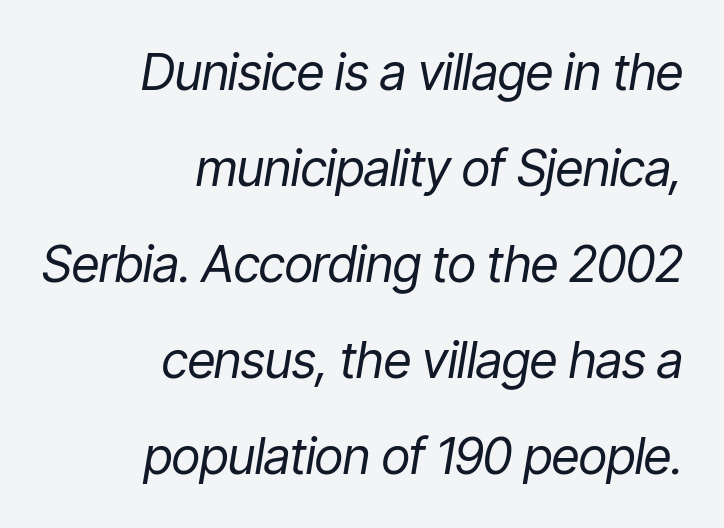
The image shows 50 px regular-weight, condensed type, italic (leaning right); set right-aligned, loose line spacing (1.92x), normal letter spacing, not underlined; low stroke contrast and a medium x-height.
